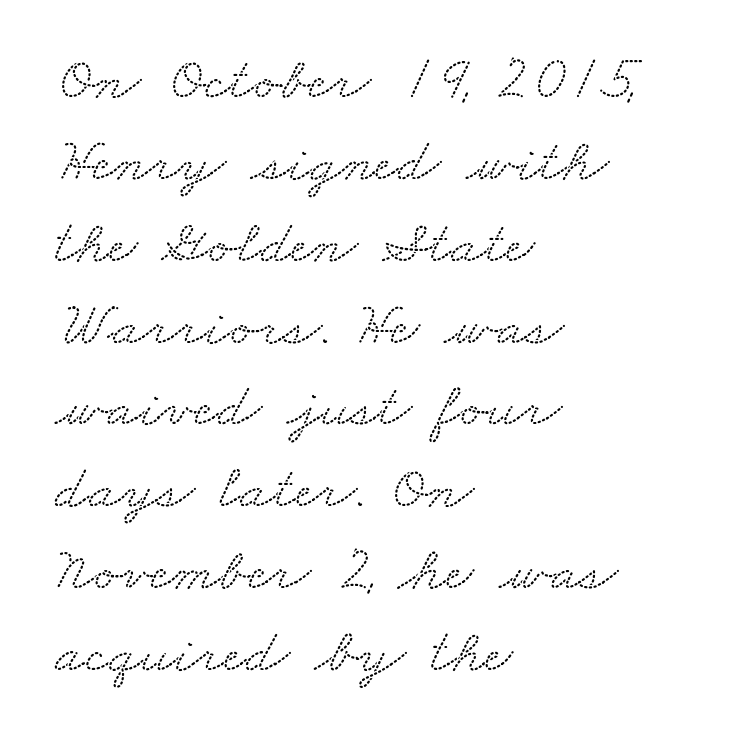
{"serif": "yes", "width": "wide", "stroke_contrast": "low", "x_height": "small", "monospaced": "no", "underline": "no", "align": "left", "line_spacing": "normal", "line_spacing_ratio": 1.32, "letter_spacing": "normal", "letter_spacing_em": 0.0, "glyph_px": 62}
